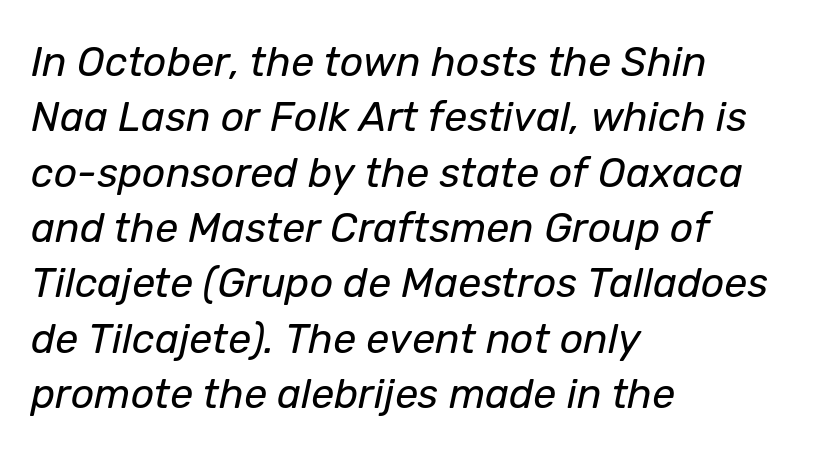
Plain, unruled lines of type. The passage shown stacks its lines at a standard gap. The typeface has the unassuming heft of standard copy or less. The passage is arranged the way most books set body copy — flush left. Here the designer chose a conventional face with non-uniform glyph widths. Here the glyphs are tracked normally, forming tight word shapes.
